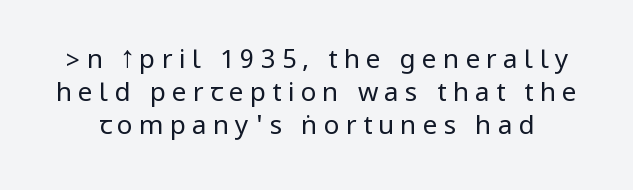
Descenders are the only things crossing below the line. What's the leading like? Ordinary, nothing unusual. You can tell it's not italic because the verticals are truly vertical. Inter-character spacing is expanded well beyond the font's built-in metrics. The font is comparable to plain body text, perhaps lighter.
